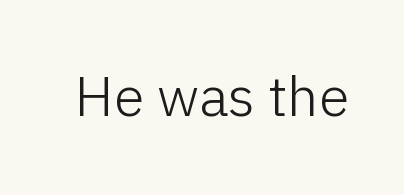
Each letter keeps its own natural width here, so spacing adapts to shape. Type style note: lacks serifs. Designer's note — italics off, roman on. This rendering leaves character spacing at its baseline value. The letters look calm and open, with moderate or lighter stems.
